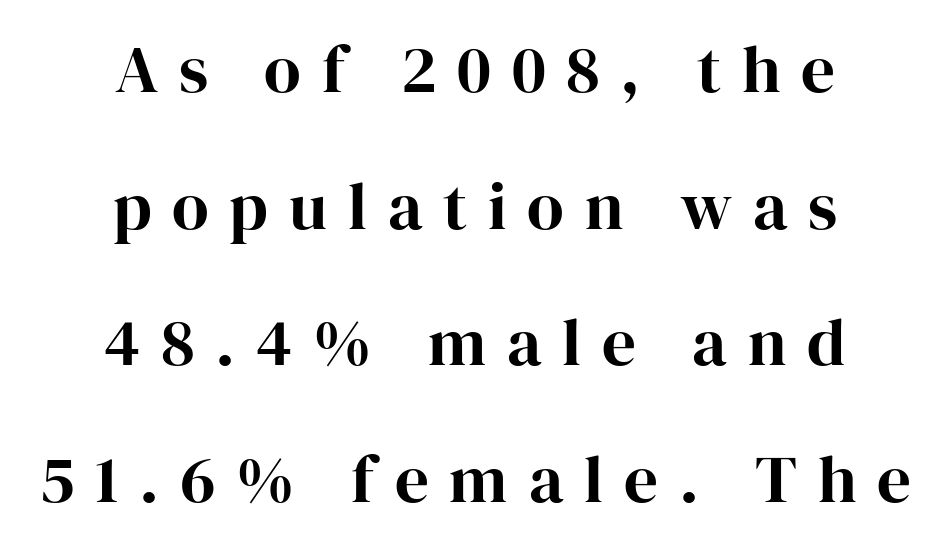
{"serif": "yes", "italic": "no", "width": "normal", "stroke_contrast": "high", "x_height": "medium", "monospaced": "no", "underline": "no", "align": "center", "line_spacing": "loose", "line_spacing_ratio": 2.04, "letter_spacing": "wide", "letter_spacing_em": 0.31, "glyph_px": 67}
